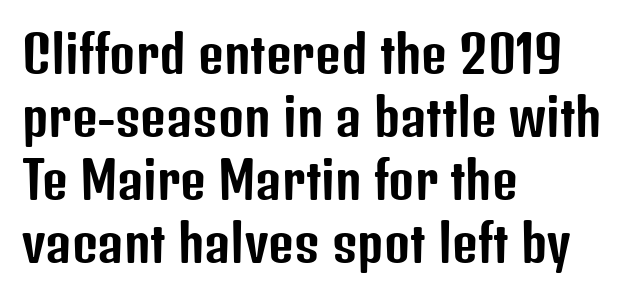
Q: Is the text italic (slanted)? A: No, it is upright.
Q: Is the typeface a serif or a sans-serif typeface? A: Sans-serif.
Q: Is the text underlined? A: No.
Q: How is the paragraph aligned? A: Left-aligned.
Q: Is the spacing between letters normal or unusually wide? A: Normal.
Q: Is the spacing between lines tight, normal or loose? A: Normal.
Q: Width (condensed, normal, or wide)? A: Condensed.
Q: Stroke contrast? A: Low.
Q: x-height? A: Medium.
Q: Monospaced? A: No.
